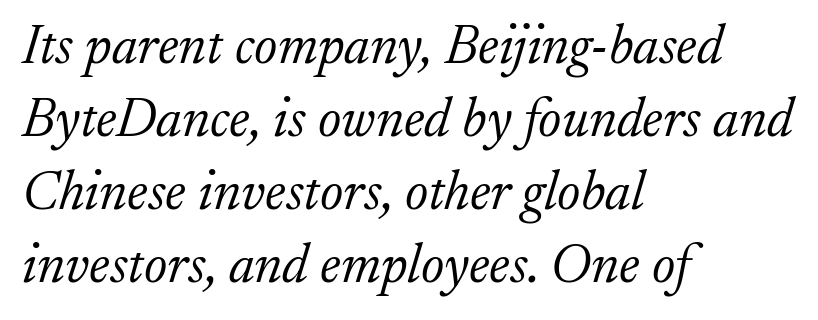
Q: Is the text bold? A: No.
Q: Is the text italic (slanted)? A: Yes, it leans right by about 17 degrees.
Q: Is the typeface a serif or a sans-serif typeface? A: Serif.
Q: Is the text underlined? A: No.
Q: How is the paragraph aligned? A: Left-aligned.
Q: Is the spacing between letters normal or unusually wide? A: Normal.
Q: Is the spacing between lines tight, normal or loose? A: Normal.
Q: Width (condensed, normal, or wide)? A: Normal.
Q: Stroke contrast? A: Low.
Q: x-height? A: Small.
Q: Monospaced? A: No.
